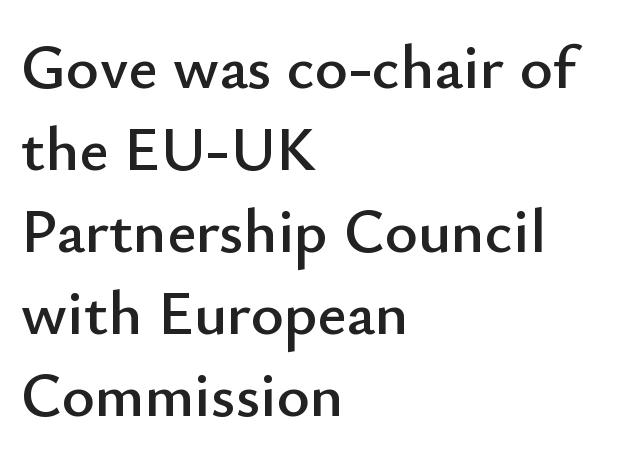
{"serif": "no", "italic": "no", "width": "normal", "stroke_contrast": "low", "x_height": "small", "monospaced": "no", "underline": "no", "align": "left", "line_spacing": "normal", "line_spacing_ratio": 1.3, "letter_spacing": "normal", "letter_spacing_em": 0.0, "glyph_px": 63}
